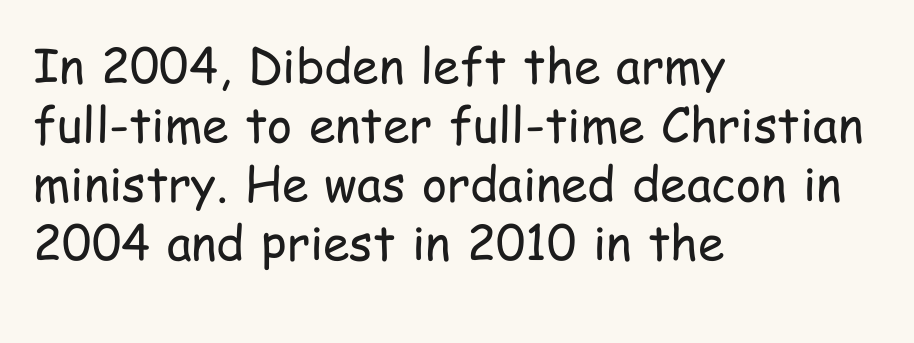
{"serif": "no", "italic": "no", "bold": "no", "weight": "regular", "width": "condensed", "stroke_contrast": "low", "x_height": "medium", "monospaced": "no", "underline": "no", "align": "left", "line_spacing_ratio": 1.23, "letter_spacing": "normal", "letter_spacing_em": 0.0, "glyph_px": 48}
